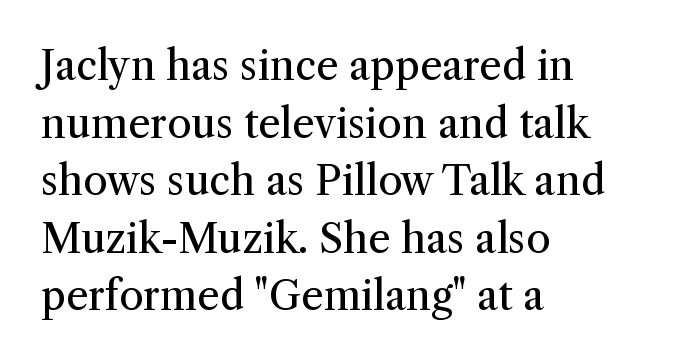
The font family rendered here belongs to the serif group. The rendering anchors every line to the left-hand side. Whoever set this chose a conventional vertical rhythm. Each letter keeps its own natural width here, so spacing adapts to shape.
